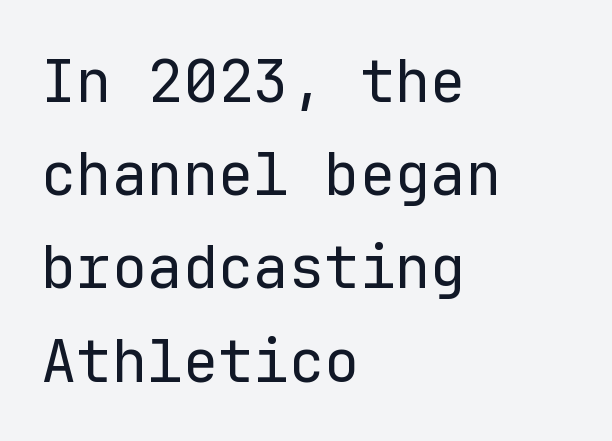
The image shows 59 px regular-weight sans-serif type, upright, monospaced; set left-aligned, normal line spacing (1.58x), normal letter spacing, not underlined; low stroke contrast and a medium x-height.
